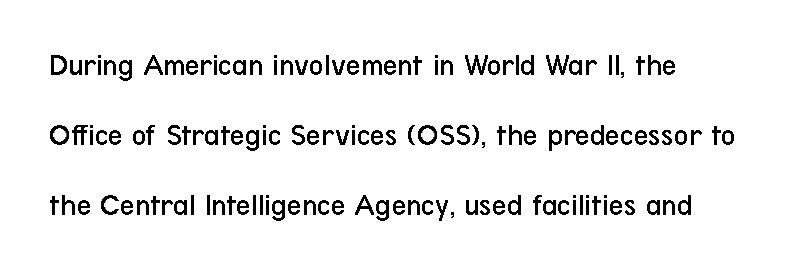
{"serif": "no", "italic": "no", "bold": "no", "weight": "regular", "width": "condensed", "stroke_contrast": "low", "x_height": "medium", "monospaced": "no", "underline": "no", "align": "left", "line_spacing": "loose", "line_spacing_ratio": 2.18, "letter_spacing": "normal", "letter_spacing_em": 0.0, "glyph_px": 32}
